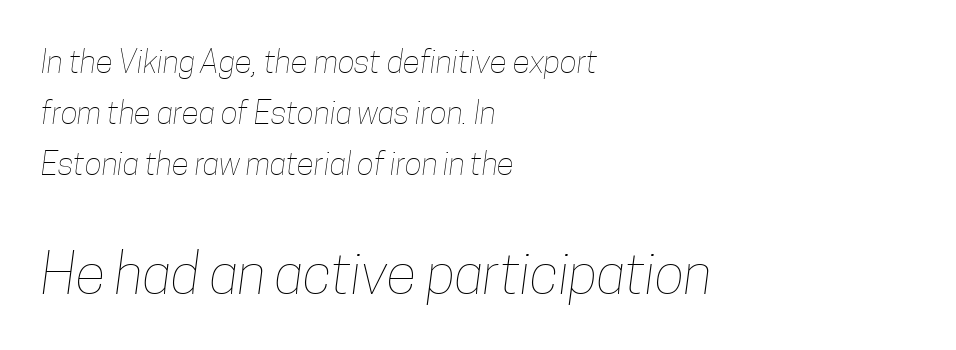
{"bold": "no", "weight": "thin", "width": "condensed", "stroke_contrast": "low", "x_height": "medium", "monospaced": "no", "underline": "no", "align": "left", "line_spacing": "normal", "line_spacing_ratio": 1.59, "letter_spacing": "normal", "letter_spacing_em": 0.0, "larger_block": "second", "size_ratio": 1.75, "glyph_px": 56}
